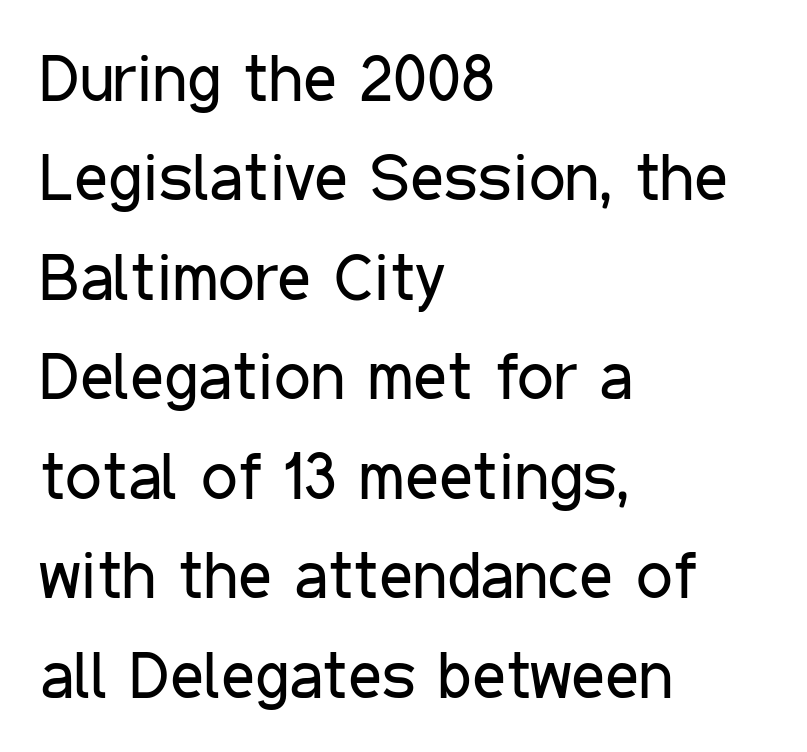
The image shows 65 px regular-weight, condensed sans-serif type, upright; set left-aligned, normal line spacing (1.53x), normal letter spacing, not underlined; low stroke contrast and a medium x-height.
